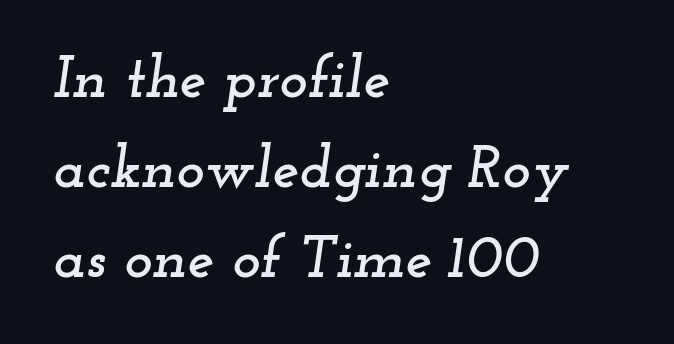
The image shows 60 px wide serif type, italic (leaning right); set left-aligned, normal line spacing (1.5x), normal letter spacing, not underlined; low stroke contrast and a small x-height.
